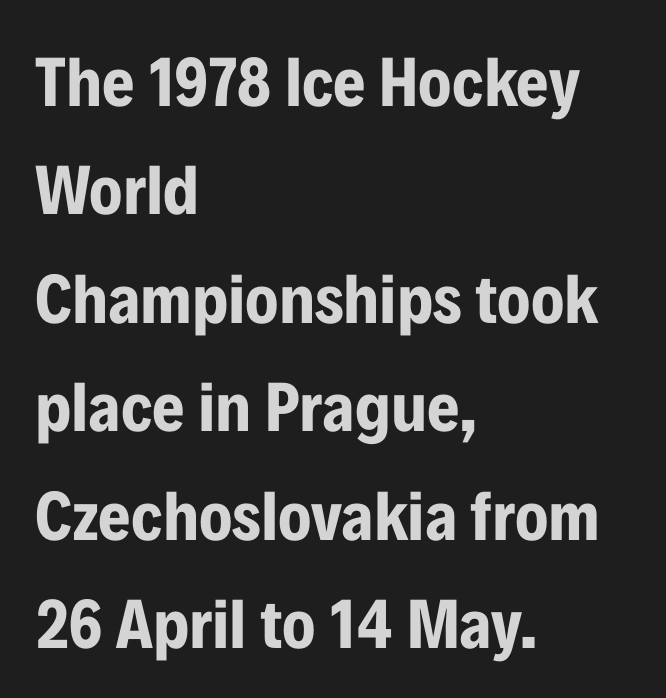
The image shows 70 px bold, condensed sans-serif type, upright; set left-aligned, normal line spacing (1.55x), normal letter spacing, not underlined; low stroke contrast and a medium x-height.
